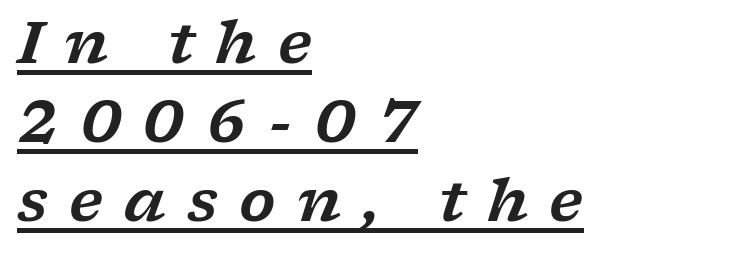
Q: Is the text italic (slanted)? A: Yes, it leans right by about 17 degrees.
Q: Is the typeface a serif or a sans-serif typeface? A: Serif.
Q: Is the text underlined? A: Yes.
Q: How is the paragraph aligned? A: Left-aligned.
Q: Is the spacing between letters normal or unusually wide? A: Unusually wide.
Q: Is the spacing between lines tight, normal or loose? A: Normal.
Q: Width (condensed, normal, or wide)? A: Wide.
Q: Stroke contrast? A: Low.
Q: x-height? A: Medium.
Q: Monospaced? A: No.
